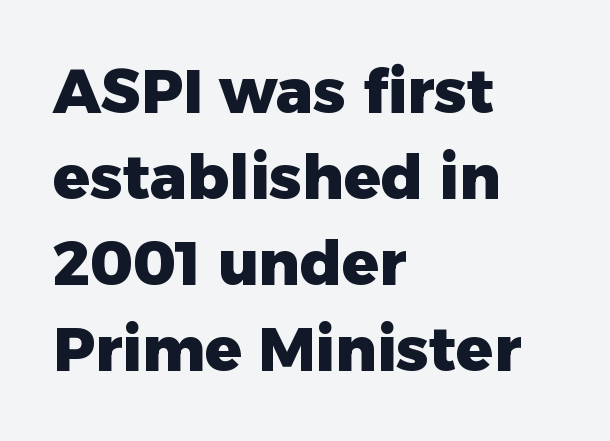
The image shows 61 px heavy sans-serif type, upright; set left-aligned, normal line spacing (1.41x), normal letter spacing, not underlined; low stroke contrast and a medium x-height.
